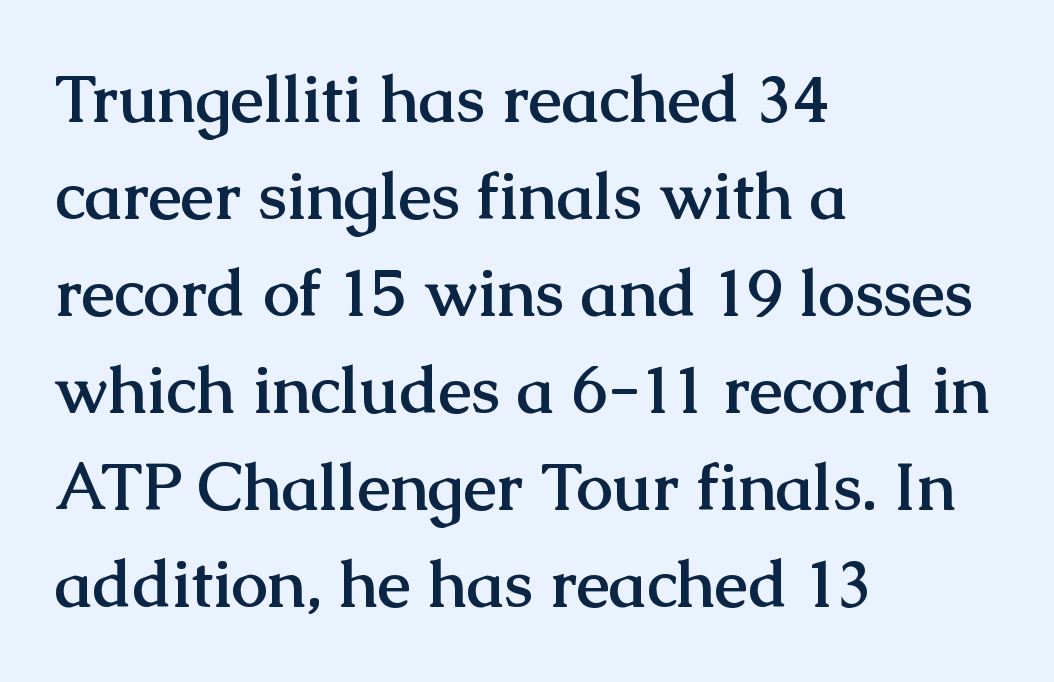
Nope, not italic — everything's standing straight. How are the letters spaced? Ordinarily, with no added tracking. Honestly, there is no underline to notice here at all. Does the weight exceed regular? Yes, all the way to bold. Think of a printed novel: that variable character pitch is what you see here. This sample keeps an unexceptional amount of space between lines.
